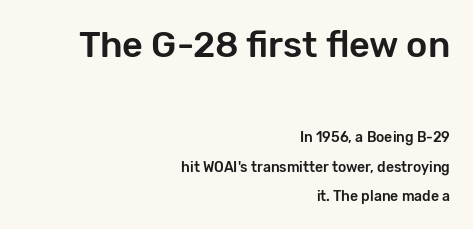
The image shows 36 px sans-serif type, upright; set right-aligned, loose line spacing (2.12x), normal letter spacing, not underlined; the first (top) block is 2.57x larger; low stroke contrast and a medium x-height.
